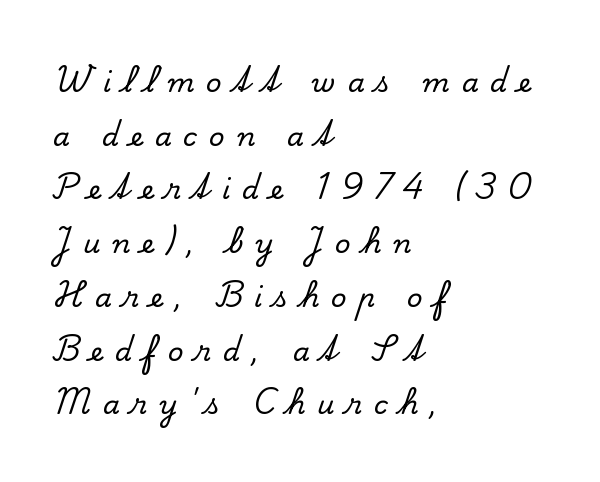
The letterforms stand isolated, each surrounded by extra space. The passage shown stacks its lines with a broad gap. No word sits above an underline.
